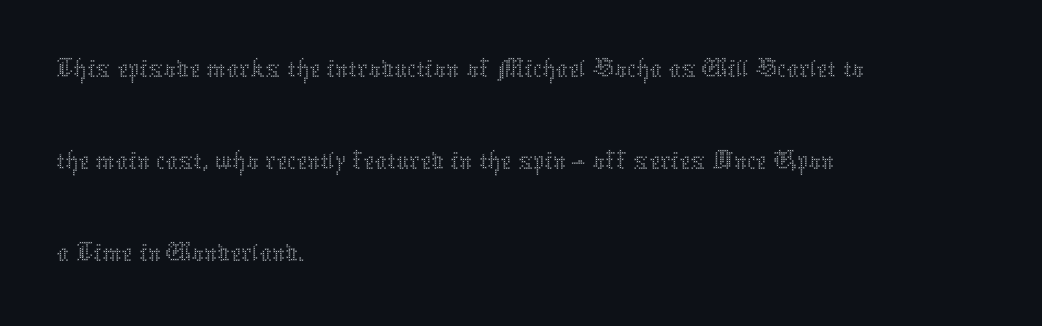
{"italic": "no", "bold": "no", "weight": "thin", "width": "normal", "stroke_contrast": "medium", "x_height": "medium", "monospaced": "no", "underline": "no", "align": "left", "line_spacing": "normal", "line_spacing_ratio": 1.51, "letter_spacing": "normal", "letter_spacing_em": 0.0, "glyph_px": 61}
